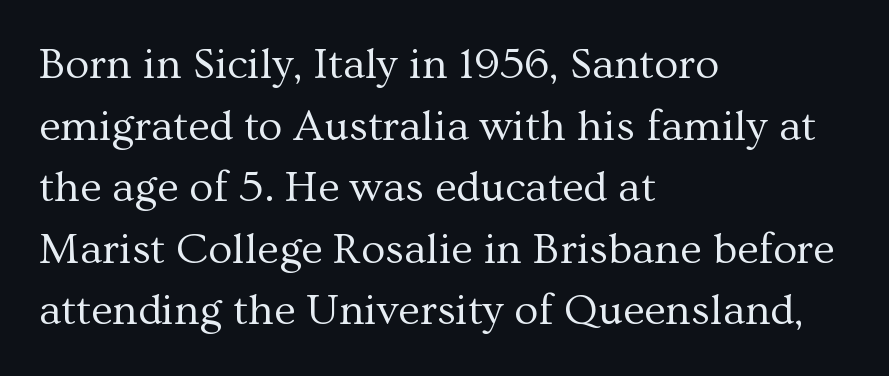
{"serif": "yes", "italic": "no", "bold": "no", "weight": "regular", "width": "normal", "stroke_contrast": "medium", "x_height": "medium", "monospaced": "no", "underline": "no", "align": "left", "line_spacing": "normal", "line_spacing_ratio": 1.4, "letter_spacing": "normal", "letter_spacing_em": 0.0, "glyph_px": 44}
